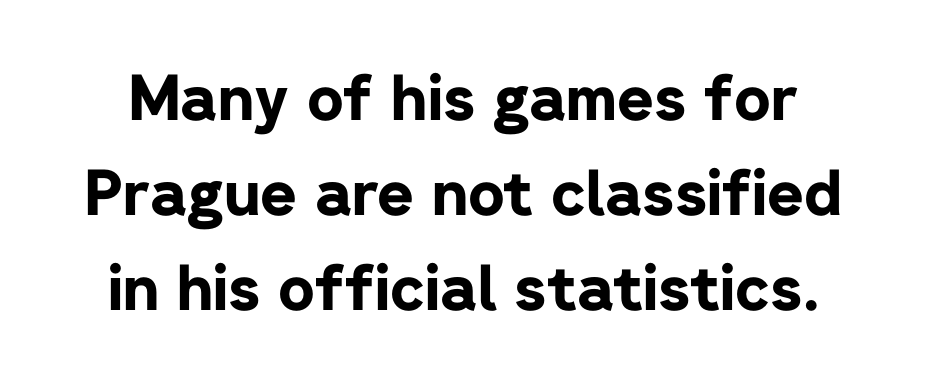
Q: Is the text bold? A: Yes.
Q: Is the text italic (slanted)? A: No, it is upright.
Q: Is the typeface a serif or a sans-serif typeface? A: Sans-serif.
Q: Is the text underlined? A: No.
Q: Is the spacing between letters normal or unusually wide? A: Normal.
Q: Is the spacing between lines tight, normal or loose? A: Normal.
Q: Width (condensed, normal, or wide)? A: Normal.
Q: Stroke contrast? A: Low.
Q: x-height? A: Medium.
Q: Monospaced? A: No.
